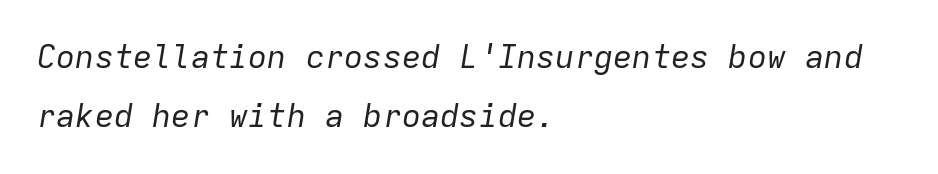
Q: Is the text bold? A: No.
Q: Is the text italic (slanted)? A: Yes, it leans right by about 9 degrees.
Q: Is the text underlined? A: No.
Q: How is the paragraph aligned? A: Left-aligned.
Q: Is the spacing between letters normal or unusually wide? A: Normal.
Q: Width (condensed, normal, or wide)? A: Normal.
Q: Stroke contrast? A: Low.
Q: x-height? A: Medium.
Q: Monospaced? A: Yes.
